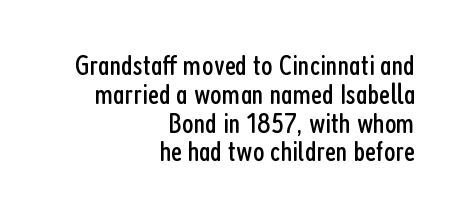
The image shows 30 px regular-weight, condensed sans-serif type, upright; set right-aligned, tight line spacing (0.96x), normal letter spacing, not underlined; low stroke contrast and a medium x-height.
